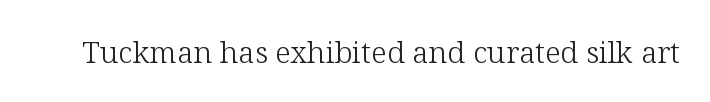
Q: Is the text bold? A: No.
Q: Is the text italic (slanted)? A: No, it is upright.
Q: Is the typeface a serif or a sans-serif typeface? A: Serif.
Q: Is the text underlined? A: No.
Q: Is the spacing between letters normal or unusually wide? A: Normal.
Q: Width (condensed, normal, or wide)? A: Normal.
Q: Stroke contrast? A: Low.
Q: x-height? A: Medium.
Q: Monospaced? A: No.
